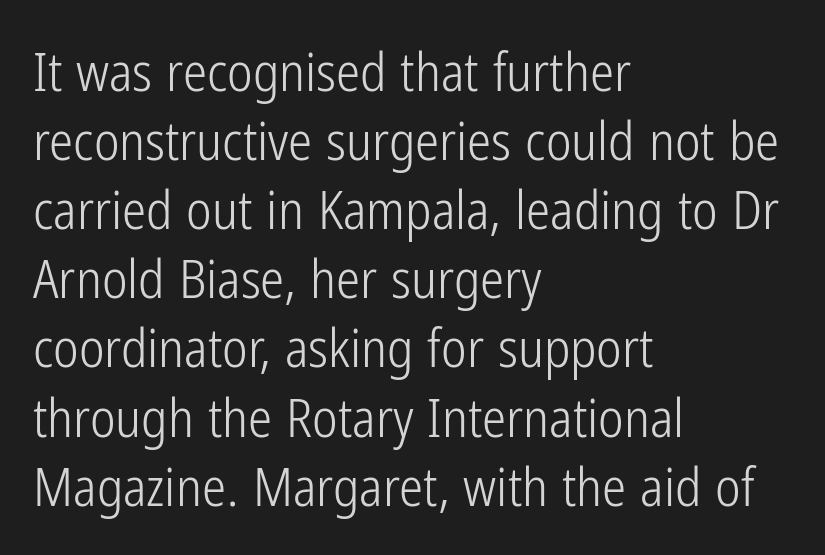
The image shows 54 px light, condensed sans-serif type, upright; set left-aligned, normal line spacing (1.28x), normal letter spacing, not underlined; low stroke contrast and a medium x-height.
